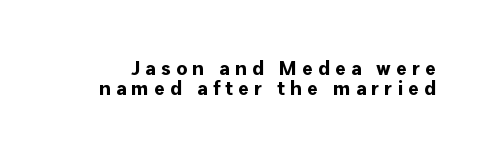
Descender tails drop into unmarked territory. Tracking value appears strongly positive — letters spread wide. Reading down the column, the eye jumps only a short way to each next line. Students, this is bold: see how much ink each stroke carries. No italicization has been applied; the sample stays upright.
